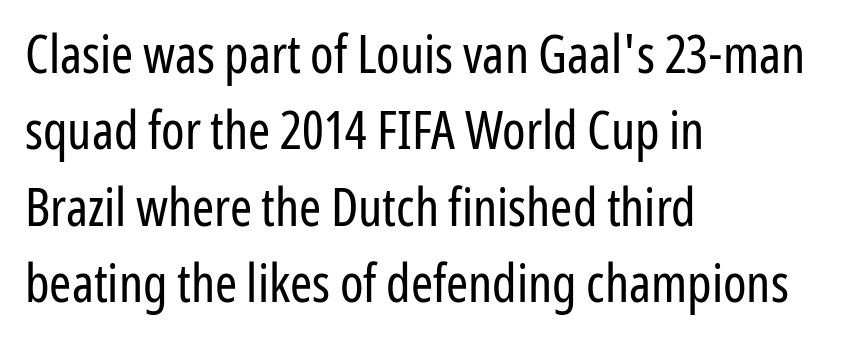
Italic? Not at all — the glyphs are vertical. Spacing verdict: proportional, widths tailored to each character. Grotesque or geometric, the face here clearly has no serifs. Successive baselines arrive at the customary interval. Any mark beneath the type? The region is blank.
